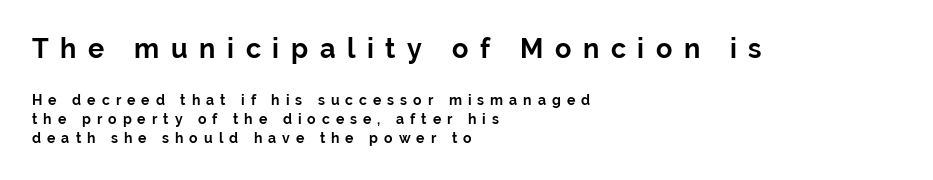
{"italic": "no", "bold": "yes", "underline": "no", "align": "left", "line_spacing": "normal", "line_spacing_ratio": 1.38, "letter_spacing": "wide", "letter_spacing_em": 0.43, "larger_block": "first", "size_ratio": 1.93, "glyph_px": 27}
